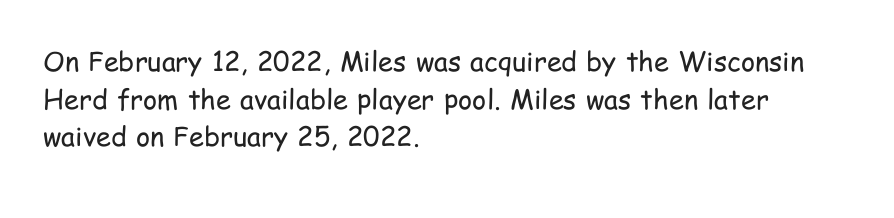
Q: Is the text bold? A: No.
Q: Is the text italic (slanted)? A: No, it is upright.
Q: Is the text underlined? A: No.
Q: How is the paragraph aligned? A: Left-aligned.
Q: Is the spacing between letters normal or unusually wide? A: Normal.
Q: Is the spacing between lines tight, normal or loose? A: Normal.
